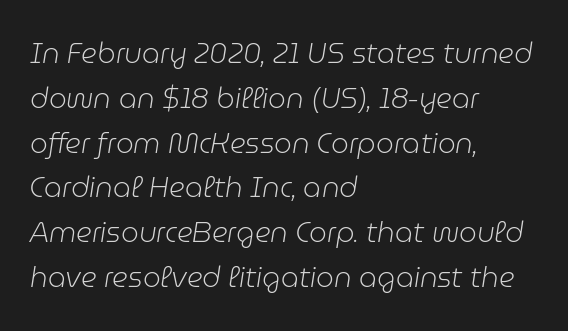
Students, note that the glyphs here touch the page at normal intervals. Horizontally, the lines are justified to the leading edge only. These glyphs show unthickened strokes, regular width or finer. Note the varied advance widths — an 'i' is clearly narrower than an 'm'.
